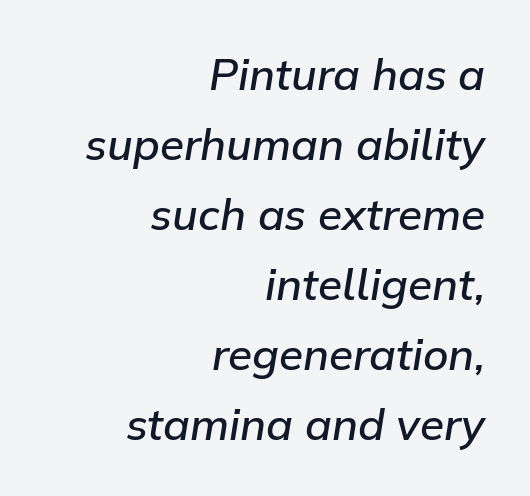
The image shows 44 px semibold type, italic (leaning right); set right-aligned, normal line spacing (1.59x), normal letter spacing, not underlined; low stroke contrast and a medium x-height.
